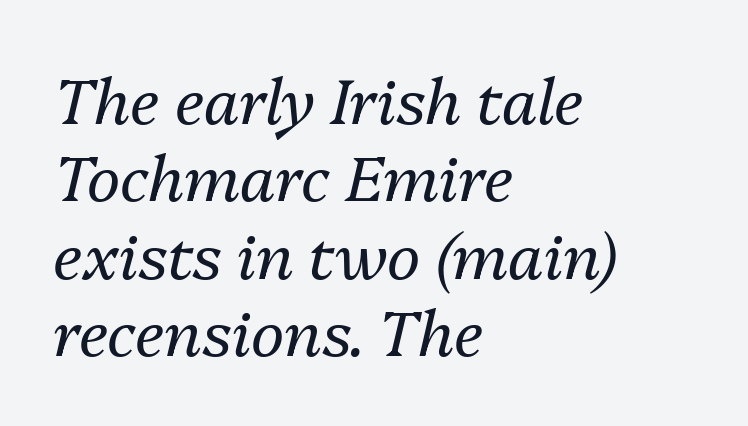
Slanted lettering throughout. The cut favours lightness, reaching ordinary text weight at its darkest. The passage shown is typed in a proportional face where columns would drift. Glance below the letters and you will spot only blank space. Every row of glyphs begins at an identical x-position on the left.
